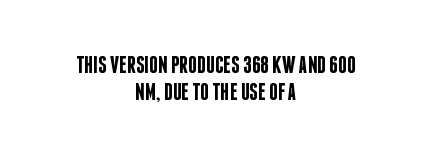
{"italic": "no", "bold": "semi", "underline": "no", "align": "center", "line_spacing": "tight", "line_spacing_ratio": 1.12, "letter_spacing": "normal", "letter_spacing_em": 0.0, "glyph_px": 24}
